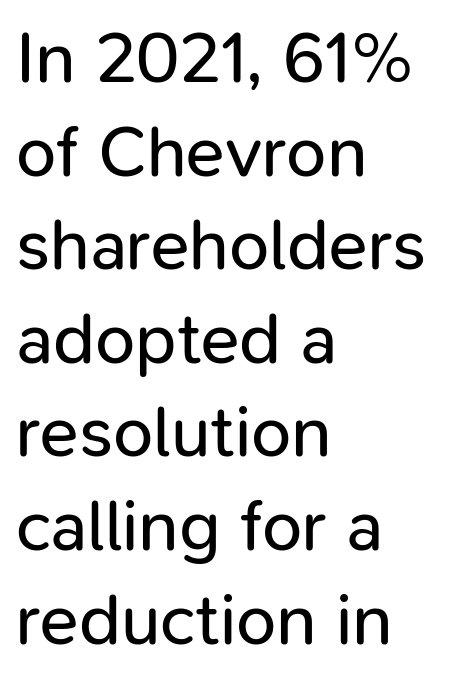
Q: Is the text bold? A: No.
Q: Is the text italic (slanted)? A: No, it is upright.
Q: Is the typeface a serif or a sans-serif typeface? A: Sans-serif.
Q: Is the text underlined? A: No.
Q: How is the paragraph aligned? A: Left-aligned.
Q: Is the spacing between letters normal or unusually wide? A: Normal.
Q: Is the spacing between lines tight, normal or loose? A: Normal.
Q: Width (condensed, normal, or wide)? A: Normal.
Q: Stroke contrast? A: Low.
Q: x-height? A: Medium.
Q: Monospaced? A: No.
